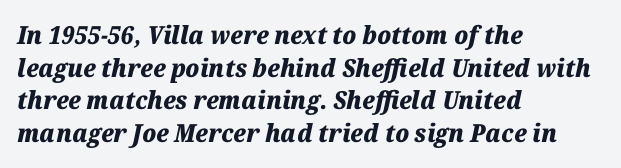
Q: Is the text bold? A: Yes.
Q: Is the text italic (slanted)? A: Yes, it leans right by about 12 degrees.
Q: Is the text underlined? A: No.
Q: How is the paragraph aligned? A: Left-aligned.
Q: Is the spacing between letters normal or unusually wide? A: Normal.
Q: Is the spacing between lines tight, normal or loose? A: Normal.
